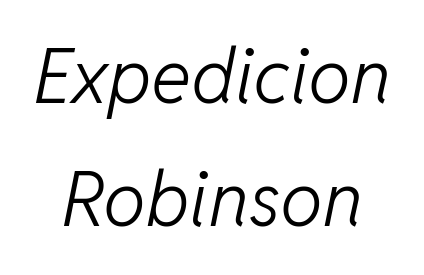
Bold? No — there's no thickening of the strokes. If you drew a line through each stem, it would be angled. Characters follow at the spacing the type designer built in. Nobody drew a line under any word here. Reading down the column, the eye jumps a familiar distance to each next line. Proportional: the letters do not fall into vertical columns.
